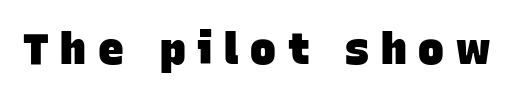
{"serif": "no", "bold": "yes", "weight": "heavy", "width": "normal", "stroke_contrast": "low", "x_height": "large", "monospaced": "no", "underline": "no", "letter_spacing": "wide", "letter_spacing_em": 0.27, "glyph_px": 43}
